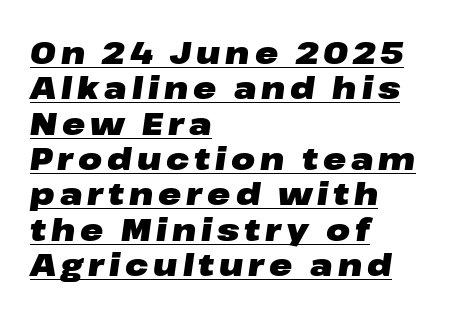
The image shows 31 px heavy, wide type, italic (leaning right); set left-aligned, tight line spacing (1.14x), underlined; low stroke contrast and a medium x-height.
